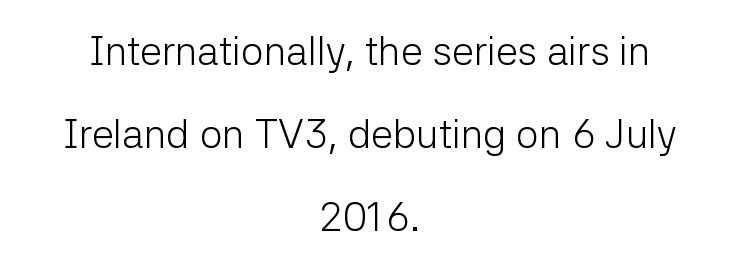
{"serif": "no", "italic": "no", "bold": "no", "weight": "light", "width": "normal", "stroke_contrast": "low", "x_height": "medium", "monospaced": "no", "underline": "no", "align": "center", "line_spacing": "loose", "line_spacing_ratio": 2.08, "letter_spacing": "normal", "letter_spacing_em": 0.0, "glyph_px": 40}
